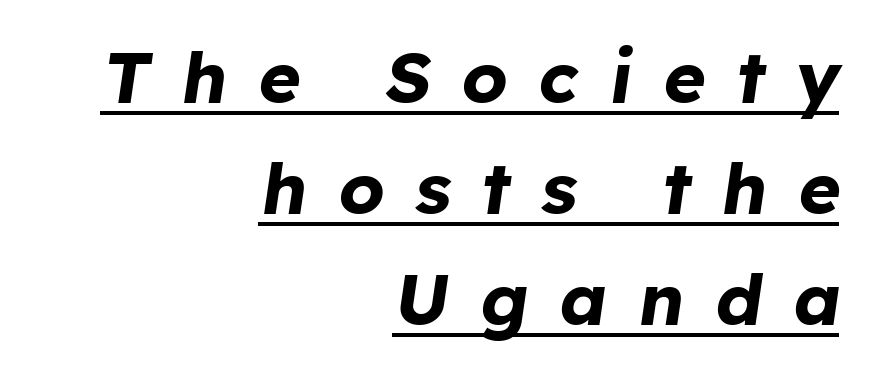
{"italic": "yes", "lean": "right", "slant_degrees": 8, "bold": "yes", "weight": "bold", "width": "normal", "stroke_contrast": "low", "x_height": "medium", "monospaced": "no", "underline": "yes", "align": "right", "line_spacing": "normal", "line_spacing_ratio": 1.54, "letter_spacing": "wide", "letter_spacing_em": 0.43, "glyph_px": 72}
